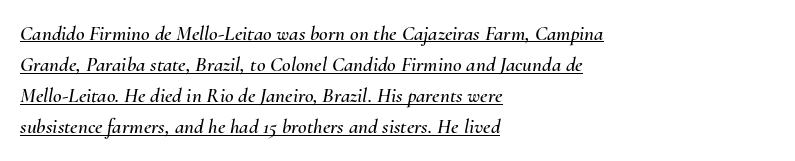
{"italic": "yes", "lean": "right", "slant_degrees": 10, "underline": "yes", "align": "left", "line_spacing": "normal", "line_spacing_ratio": 1.48, "letter_spacing": "normal", "letter_spacing_em": 0.0, "glyph_px": 21}
